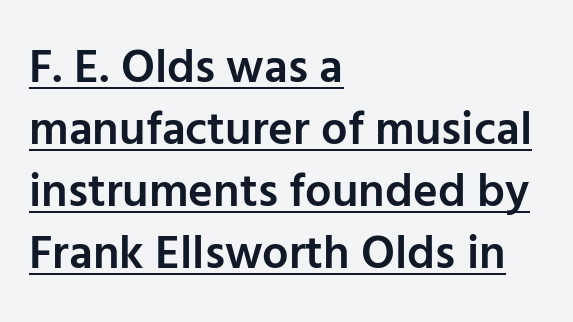
{"serif": "no", "italic": "no", "bold": "semi", "weight": "semibold", "width": "normal", "stroke_contrast": "low", "x_height": "medium", "monospaced": "no", "underline": "yes", "align": "left", "line_spacing": "normal", "line_spacing_ratio": 1.32, "letter_spacing": "normal", "letter_spacing_em": 0.0, "glyph_px": 47}
